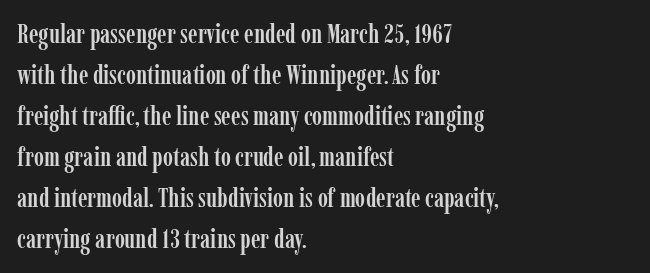
The image shows 27 px text type, upright; set left-aligned, normal line spacing (1.52x), normal letter spacing, not underlined.
